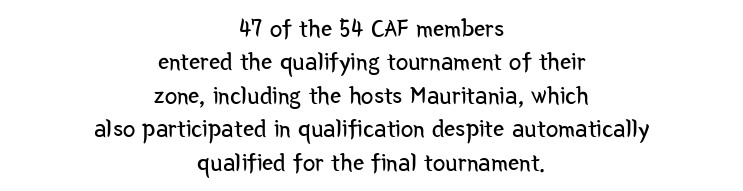
The image shows 25 px text type, upright; set centered, normal line spacing (1.34x), normal letter spacing, not underlined.
